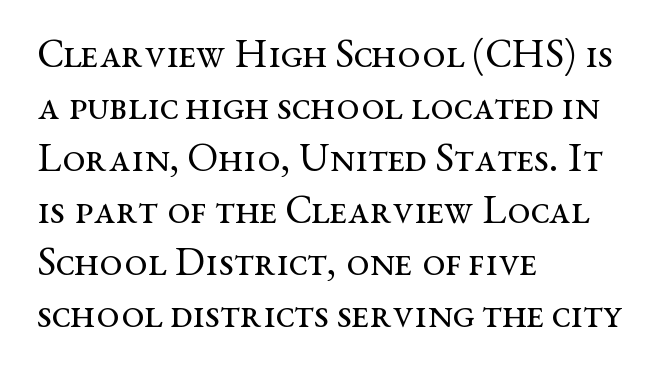
Look at the bottom of the vertical strokes: they flare into serifs here. Words appear dense and cohesive because spacing is normal. The space directly below the letters is spotless. All the whitespace from short lines collects on the right.
